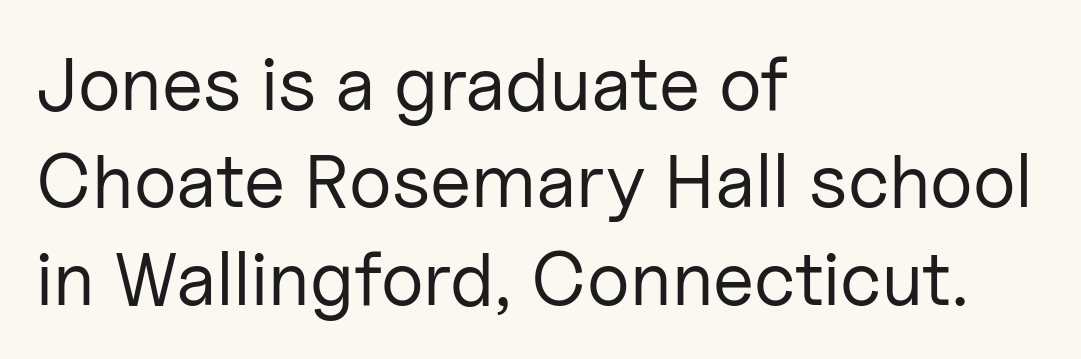
This rendering employs a face without finishing strokes, i.e., a sans-serif. The zone under the glyphs is completely vacant. The typesetter chose a ragged-right arrangement here. Stems and bowls with no extra thickness — not bold. The passage shown is typed in a proportional face where columns would drift. A roman cut, with each character standing at attention.
